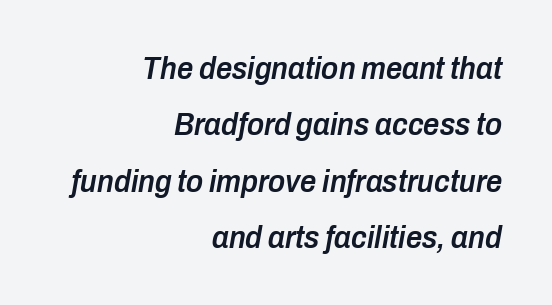
{"italic": "yes", "lean": "right", "slant_degrees": 10, "bold": "semi", "weight": "semibold", "width": "condensed", "stroke_contrast": "low", "x_height": "medium", "monospaced": "no", "underline": "no", "align": "right", "line_spacing_ratio": 1.76, "letter_spacing": "normal", "letter_spacing_em": 0.0, "glyph_px": 32}
